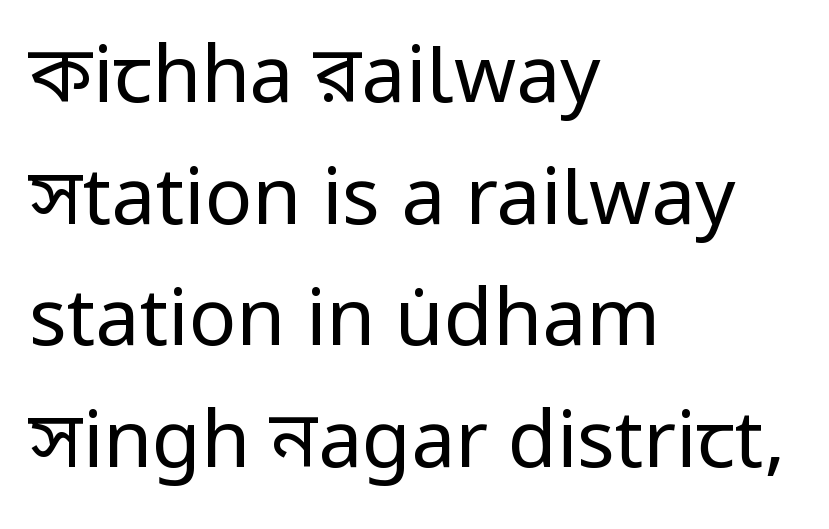
The image shows 79 px regular-weight sans-serif type, upright; set left-aligned, normal line spacing (1.54x), normal letter spacing, not underlined; low stroke contrast and a medium x-height.
